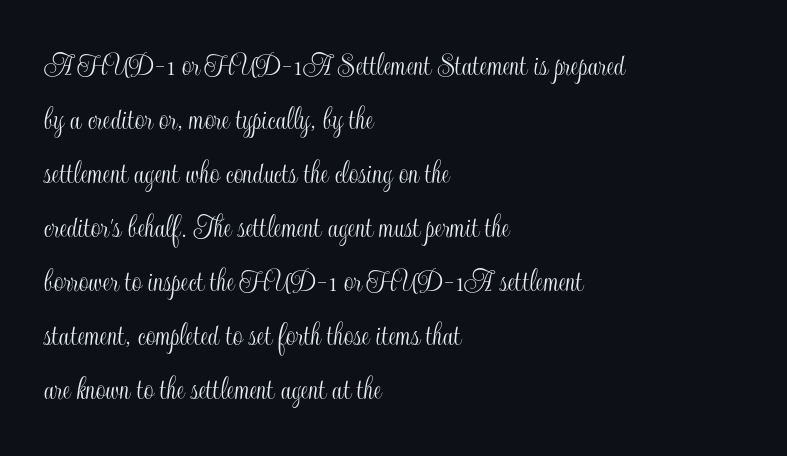
Q: Is the text italic (slanted)? A: Yes.
Q: Is the text underlined? A: No.
Q: How is the paragraph aligned? A: Left-aligned.
Q: Is the spacing between letters normal or unusually wide? A: Normal.
Q: Is the spacing between lines tight, normal or loose? A: Normal.
Q: Width (condensed, normal, or wide)? A: Condensed.
Q: x-height? A: Small.
Q: Monospaced? A: No.
